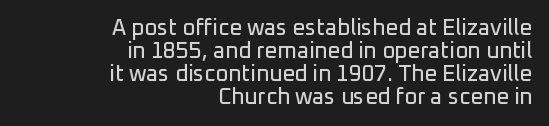
The block of text is dense from top to bottom, with scant space between rows. The typesetter chose a ragged-left arrangement here. The baseline area is clear. Posture: upright roman. Look at the tracking — it's just the regular setting, nothing added.
